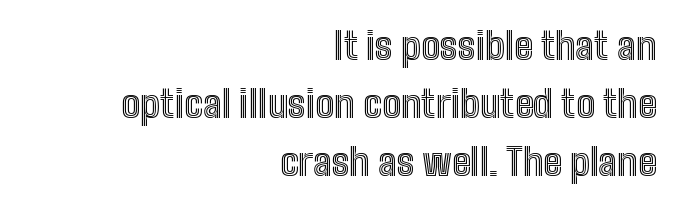
The image shows 38 px condensed type, upright; set right-aligned, normal line spacing (1.53x), normal letter spacing, not underlined; a medium x-height.
